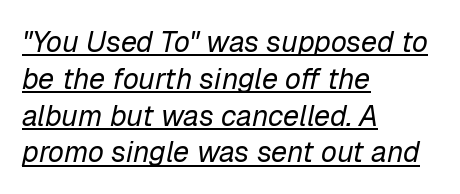
Caption: standard tracking, unaltered. The leading is moderate, giving the passage an even texture. Does the copy run flush right? No — it runs flush left. A baseline rule has been typeset under these characters. Weight: regular or lighter. The text carries the slant typical of an italic or oblique font.
